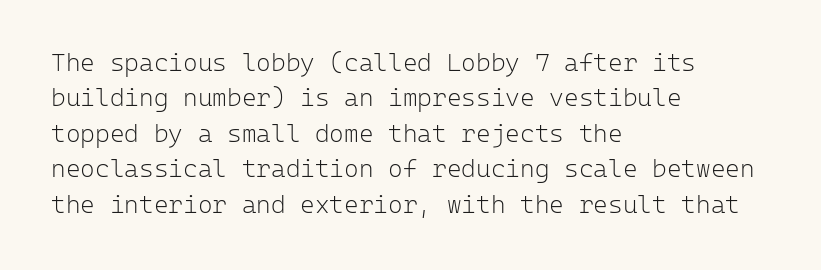
Q: Is the text bold? A: No.
Q: Is the text italic (slanted)? A: No, it is upright.
Q: Is the text underlined? A: No.
Q: How is the paragraph aligned? A: Left-aligned.
Q: Is the spacing between letters normal or unusually wide? A: Normal.
Q: Is the spacing between lines tight, normal or loose? A: Normal.
